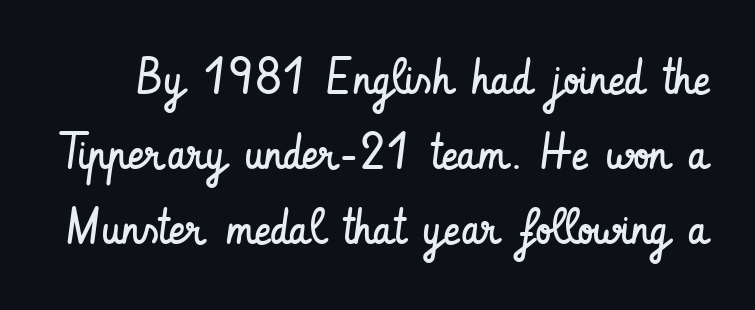
Q: Is the text bold? A: No.
Q: Is the text italic (slanted)? A: No, it is upright.
Q: Is the typeface a serif or a sans-serif typeface? A: Sans-serif.
Q: Is the text underlined? A: No.
Q: Is the spacing between letters normal or unusually wide? A: Normal.
Q: Is the spacing between lines tight, normal or loose? A: Normal.
Q: Width (condensed, normal, or wide)? A: Condensed.
Q: Stroke contrast? A: Low.
Q: x-height? A: Small.
Q: Monospaced? A: No.
